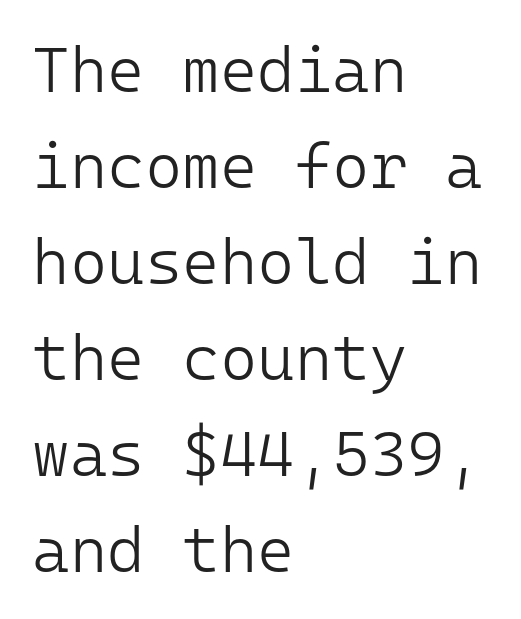
The image shows 64 px light sans-serif type, upright, monospaced; set left-aligned, normal line spacing (1.5x), normal letter spacing, not underlined; low stroke contrast and a medium x-height.
